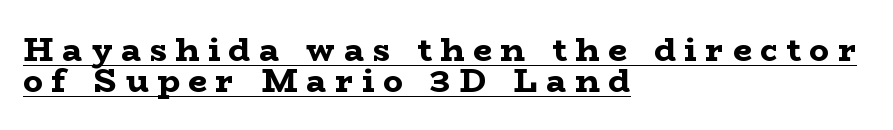
The image shows 33 px bold, wide serif type, upright; set left-aligned, tight line spacing (0.95x), unusually wide letter spacing (+0.26 em), underlined; low stroke contrast and a medium x-height.
